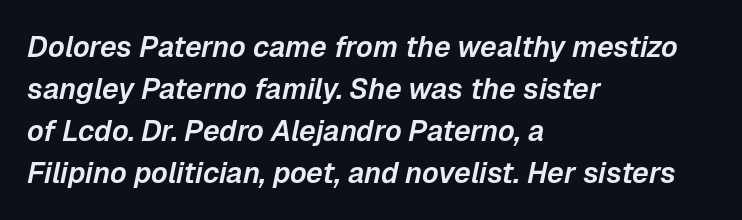
The image shows 29 px text type, italic (leaning right); set left-aligned, normal line spacing (1.45x), normal letter spacing, not underlined; low stroke contrast and a medium x-height.
